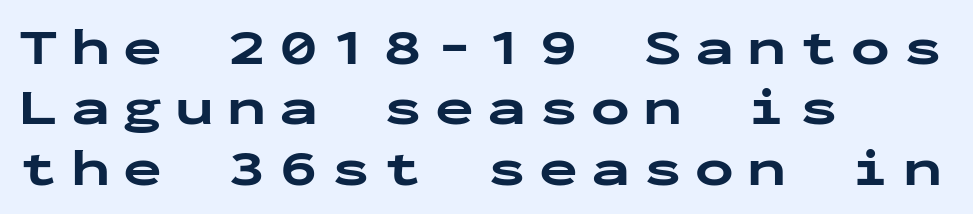
Q: Is the text bold? A: Yes.
Q: Is the text italic (slanted)? A: No, it is upright.
Q: Is the typeface a serif or a sans-serif typeface? A: Sans-serif.
Q: Is the text underlined? A: No.
Q: How is the paragraph aligned? A: Left-aligned.
Q: Is the spacing between letters normal or unusually wide? A: Unusually wide.
Q: Width (condensed, normal, or wide)? A: Wide.
Q: Stroke contrast? A: Low.
Q: x-height? A: Medium.
Q: Monospaced? A: Yes.
